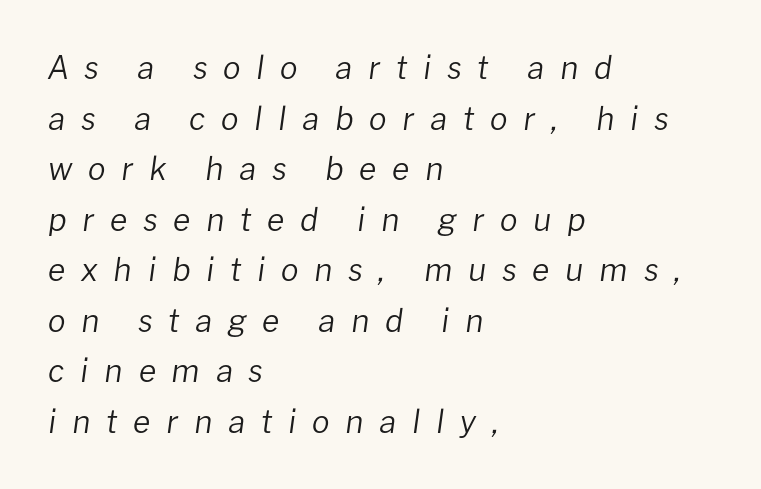
Here the glyphs are tracked loosely, breaking word shapes into spaced letters. Spacing verdict: proportional, widths tailored to each character. This block has exactly the height ordinary leading produces. Does the lettering tilt? It does — this is italic.
